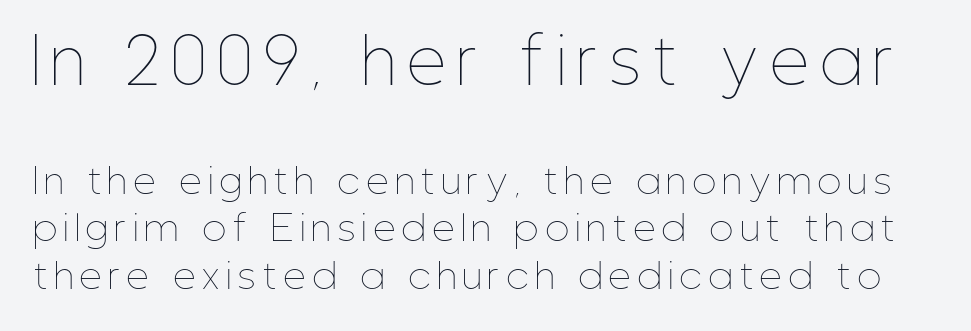
Does extra space separate the letters? Yes, quite a lot of it. This sample has the flowing, uneven cadence of proportional lettering. Stems and bowls with no extra thickness — not bold. Type without underlining.
